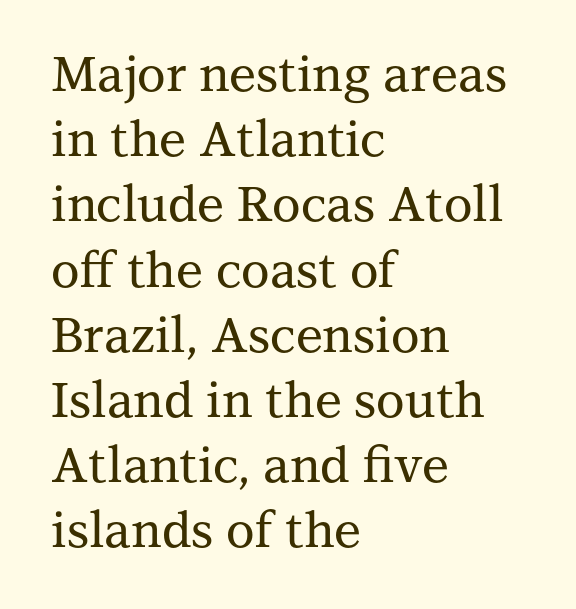
The image shows 49 px serif type, upright; set left-aligned, normal line spacing (1.33x), normal letter spacing, not underlined; medium stroke contrast and a medium x-height.
